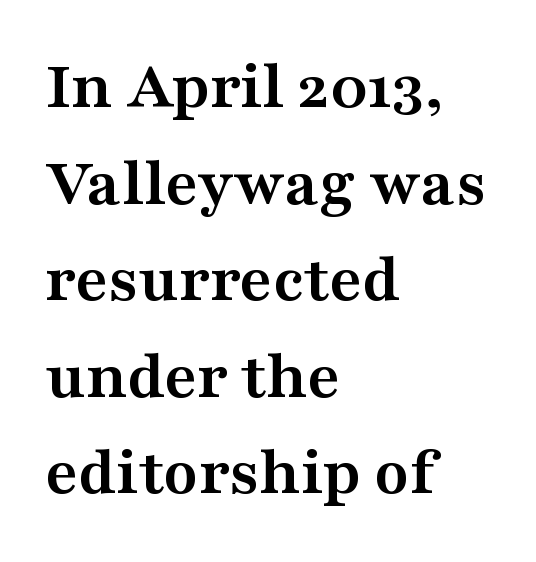
The image shows 70 px semibold, wide serif type, upright; set left-aligned, normal line spacing (1.38x), normal letter spacing, not underlined; medium stroke contrast and a medium x-height.
